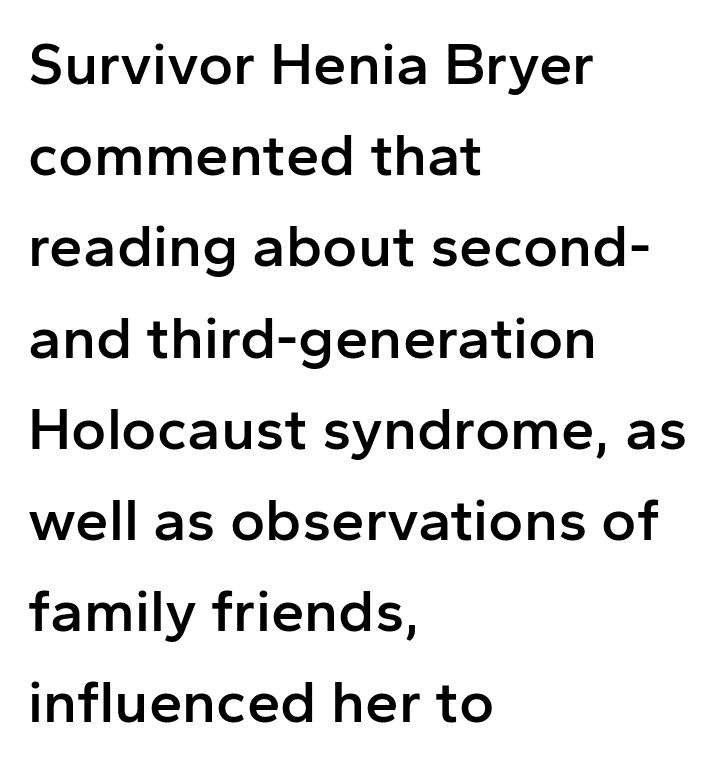
The letters stand upright; this is a roman face. The space between consecutive lines is moderate. Spacing between characters is what you'd get straight out of the box. The words here are not underlined. Is this a fixed-width face? No — the glyphs have proportional, varying widths. The type family on display is of the sans-serif kind.
